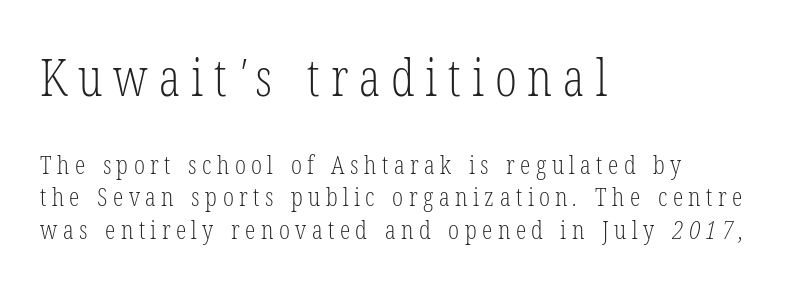
The image shows 52 px light, condensed serif type; set left-aligned, line spacing 1.24x, unusually wide letter spacing (+0.21 em), not underlined; the first (top) block is 2.0x larger; low stroke contrast and a medium x-height.
